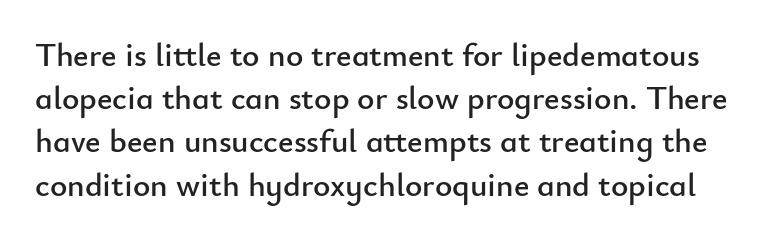
The passage shown stacks its lines at a standard gap. Do the characters align in a grid? No, the font is proportional. The letters carry no serifs — their stems end cleanly without finishing strokes. The letters stand upright; this is a roman face.
